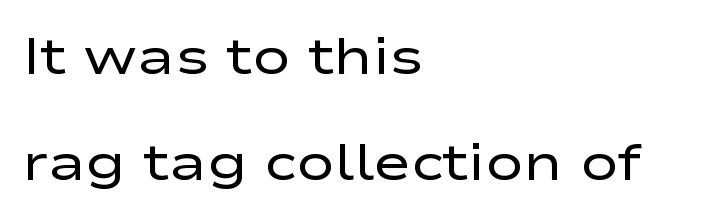
{"serif": "no", "italic": "no", "bold": "no", "weight": "regular", "width": "wide", "stroke_contrast": "low", "x_height": "medium", "monospaced": "no", "underline": "no", "align": "left", "line_spacing": "loose", "line_spacing_ratio": 2.07, "letter_spacing": "normal", "letter_spacing_em": 0.0, "glyph_px": 51}
